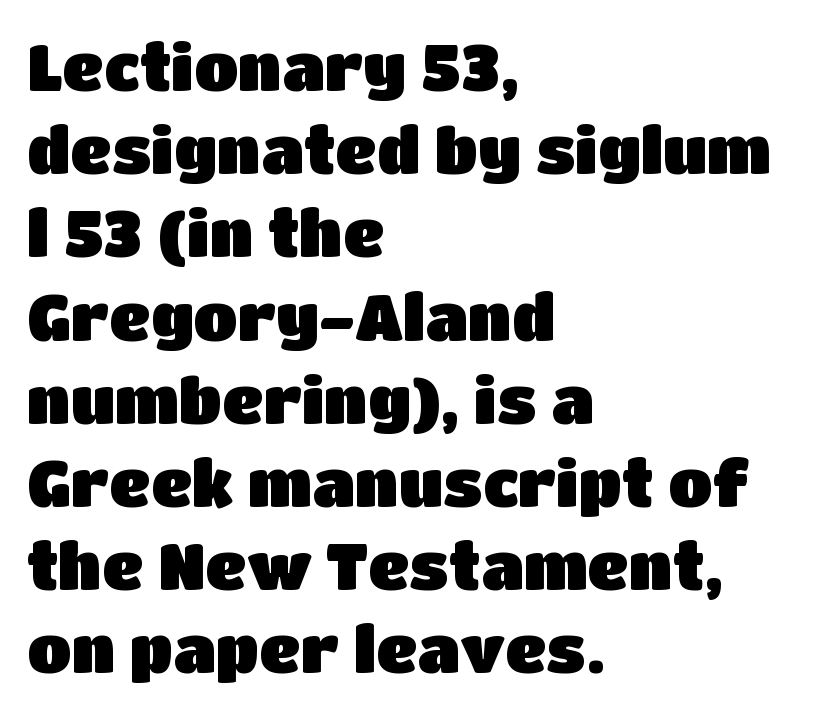
Does the type have serifs? No, each stem ends abruptly. Type without underlining. Default kerning and tracking; the words read as compact shapes. These lines were composed using upright roman letters. Horizontally, the lines are justified to the leading edge only. The passage shown stacks its lines at a standard gap.
